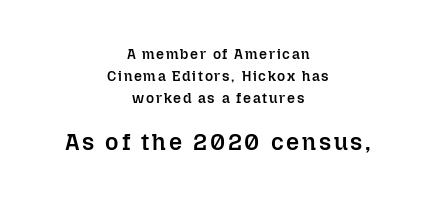
{"italic": "no", "bold": "semi", "underline": "no", "align": "center", "line_spacing": "normal", "line_spacing_ratio": 1.57, "larger_block": "second", "size_ratio": 1.64, "glyph_px": 23}
